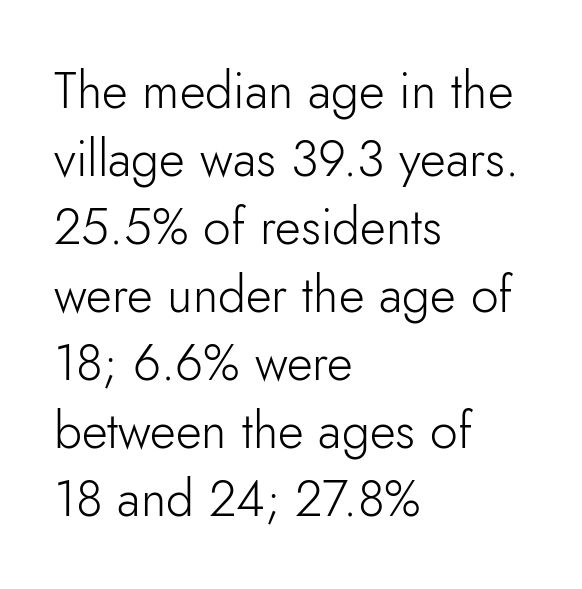
Varying glyph widths throughout — classic text-font behaviour. Notice how the passage keeps a crisp vertical edge on the left only. Does the lettering tilt? It doesn't — this is upright. Leading: standard.
